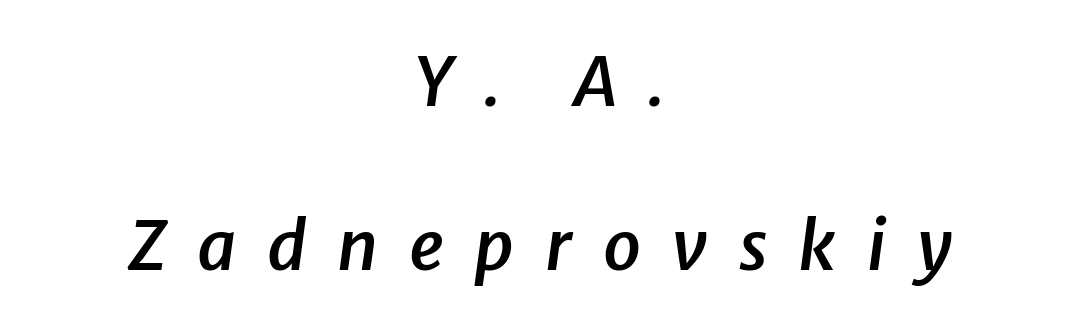
{"italic": "yes", "lean": "right", "slant_degrees": 8, "bold": "semi", "weight": "semibold", "width": "normal", "stroke_contrast": "low", "x_height": "medium", "monospaced": "no", "underline": "no", "align": "center", "line_spacing": "loose", "line_spacing_ratio": 2.41, "letter_spacing": "wide", "letter_spacing_em": 0.45, "glyph_px": 68}
